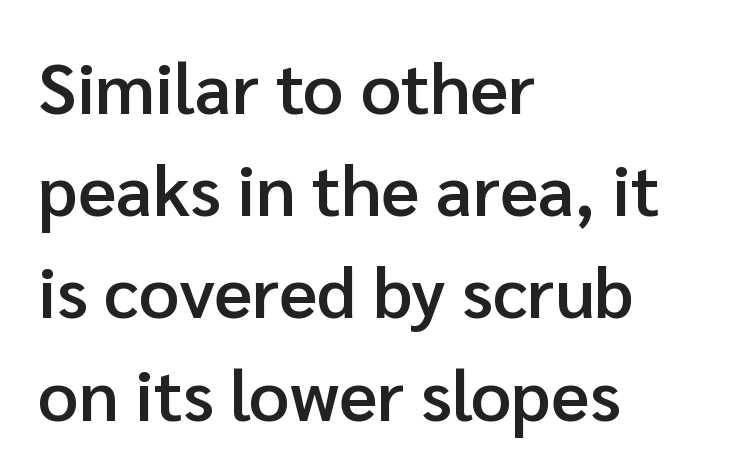
The image shows 71 px semibold sans-serif type, upright; set left-aligned, normal line spacing (1.44x), normal letter spacing, not underlined; low stroke contrast and a medium x-height.
